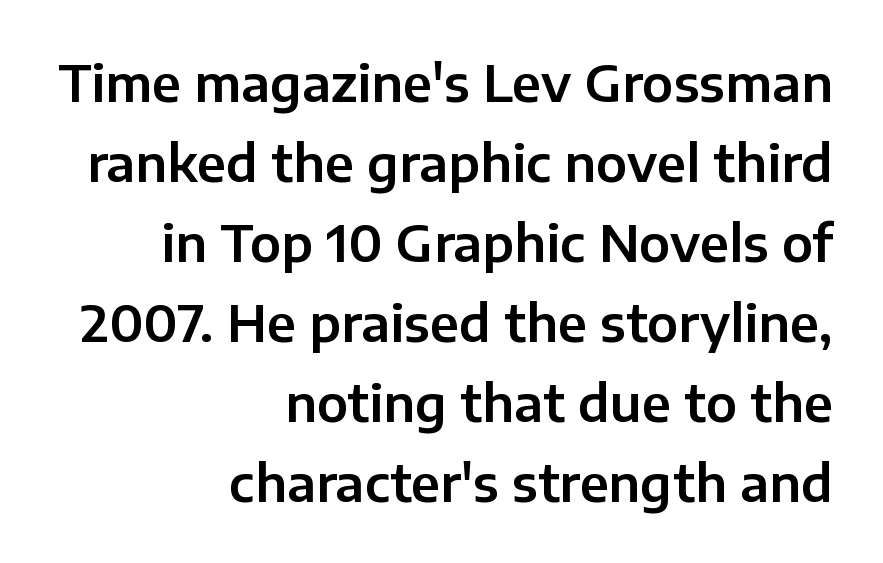
Q: Is the text italic (slanted)? A: No, it is upright.
Q: Is the typeface a serif or a sans-serif typeface? A: Sans-serif.
Q: Is the text underlined? A: No.
Q: How is the paragraph aligned? A: Right-aligned.
Q: Is the spacing between letters normal or unusually wide? A: Normal.
Q: Is the spacing between lines tight, normal or loose? A: Normal.
Q: Width (condensed, normal, or wide)? A: Normal.
Q: Stroke contrast? A: Low.
Q: x-height? A: Medium.
Q: Monospaced? A: No.
